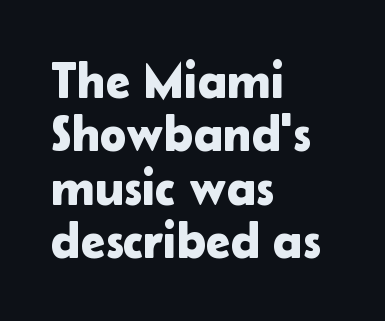
{"serif": "no", "italic": "no", "width": "normal", "stroke_contrast": "low", "x_height": "medium", "monospaced": "no", "underline": "no", "align": "left", "line_spacing": "tight", "line_spacing_ratio": 1.07, "letter_spacing": "normal", "letter_spacing_em": 0.0, "glyph_px": 50}
